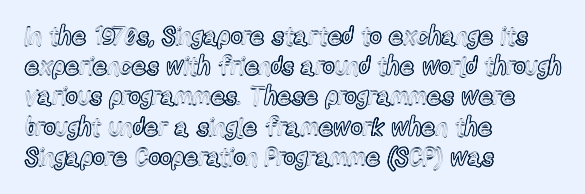
Standard letterfit; no display-style spreading of the glyphs. Does the copy run flush right? No — it runs flush left. Words float on clear page, feet unadorned.
